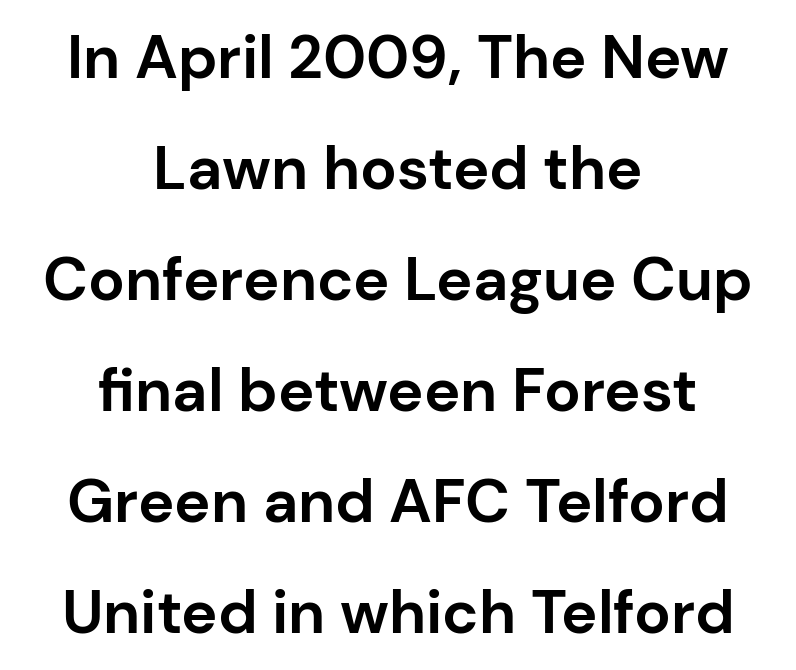
{"serif": "no", "italic": "no", "bold": "yes", "weight": "bold", "width": "normal", "stroke_contrast": "low", "x_height": "medium", "monospaced": "no", "underline": "no", "align": "center", "line_spacing_ratio": 1.82, "letter_spacing": "normal", "letter_spacing_em": 0.0, "glyph_px": 61}
